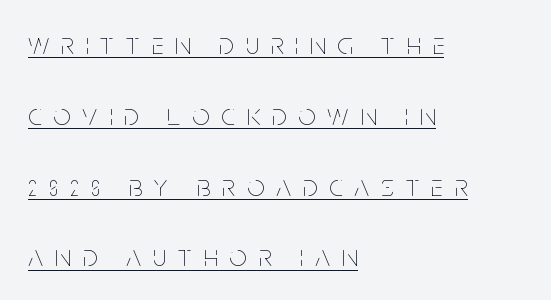
{"italic": "no", "bold": "no", "weight": "thin", "width": "condensed", "stroke_contrast": "low", "x_height": "large", "monospaced": "no", "underline": "yes", "align": "left", "line_spacing": "loose", "line_spacing_ratio": 2.36, "letter_spacing": "wide", "letter_spacing_em": 0.4, "glyph_px": 30}
